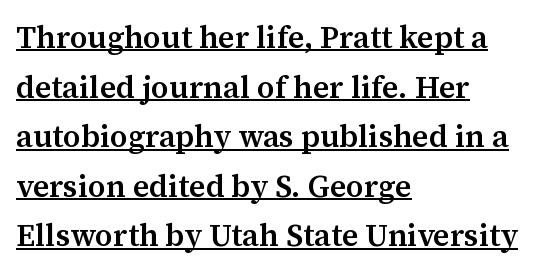
Q: Is the text bold? A: Semi-bold.
Q: Is the text italic (slanted)? A: No, it is upright.
Q: Is the typeface a serif or a sans-serif typeface? A: Serif.
Q: Is the text underlined? A: Yes.
Q: How is the paragraph aligned? A: Left-aligned.
Q: Is the spacing between letters normal or unusually wide? A: Normal.
Q: Is the spacing between lines tight, normal or loose? A: Normal.
Q: Width (condensed, normal, or wide)? A: Normal.
Q: Stroke contrast? A: Medium.
Q: x-height? A: Medium.
Q: Monospaced? A: No.
